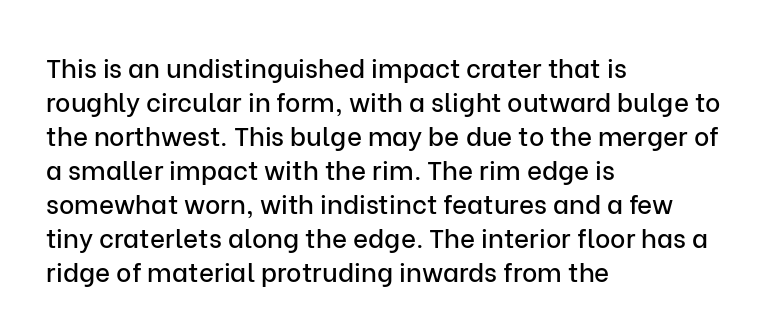
The image shows 26 px text type, upright; set left-aligned, normal line spacing (1.31x), normal letter spacing, not underlined.
